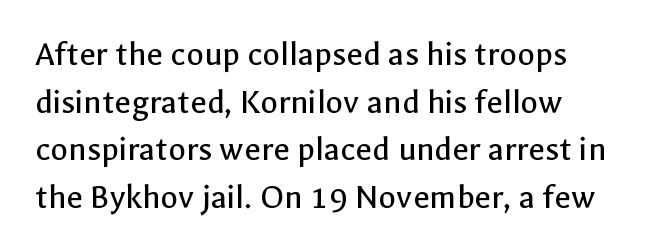
Do the characters align in a grid? No, the font is proportional. How are the letters spaced? Ordinarily, with no added tracking. The axis of the letterforms is exactly vertical. Examine the stroke ends and you'll find no serifs.
